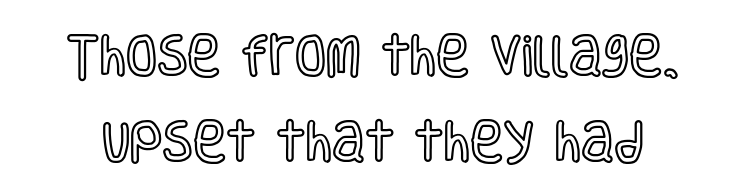
The image shows 45 px condensed type, upright; set loose line spacing (1.92x), normal letter spacing, not underlined; a large x-height.
